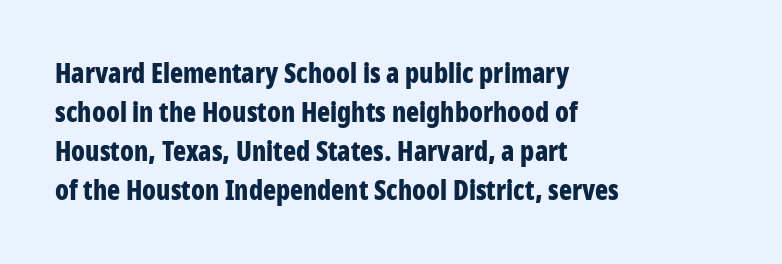
Q: Is the text bold? A: Yes.
Q: Is the text italic (slanted)? A: No, it is upright.
Q: Is the text underlined? A: No.
Q: How is the paragraph aligned? A: Left-aligned.
Q: Is the spacing between letters normal or unusually wide? A: Normal.
Q: Is the spacing between lines tight, normal or loose? A: Normal.
